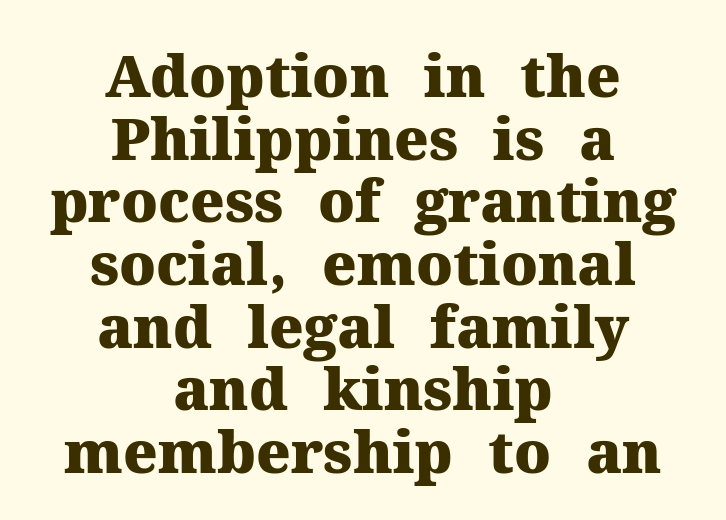
Typeset on center — no edge is straight. This rendering leaves character spacing at its baseline value. Line spacing here is tight. Clear beneath every line of the passage. Italic? Not at all — the glyphs are vertical. You could not count columns in this text — the font is proportionally spaced.
